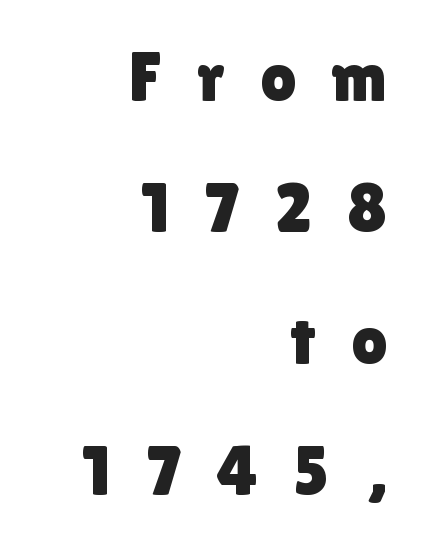
Q: Is the text italic (slanted)? A: No, it is upright.
Q: Is the typeface a serif or a sans-serif typeface? A: Sans-serif.
Q: Is the text underlined? A: No.
Q: How is the paragraph aligned? A: Right-aligned.
Q: Is the spacing between letters normal or unusually wide? A: Unusually wide.
Q: Width (condensed, normal, or wide)? A: Normal.
Q: Stroke contrast? A: Low.
Q: x-height? A: Medium.
Q: Monospaced? A: No.
